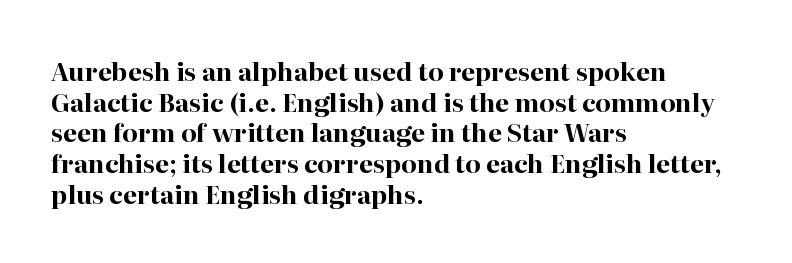
The image shows 25 px bold type, upright; set left-aligned, line spacing 1.23x, normal letter spacing, not underlined.
